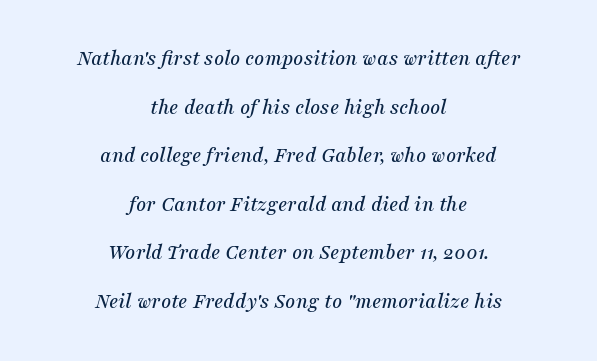
Compared with a flush-left layout, this one balances lines on the center instead. Reading down the column, the eye jumps a long way to each next line. The specimen omits any rule beneath the text block's lines. The text carries the slant typical of an italic or oblique font. Standard letterfit; no display-style spreading of the glyphs.
